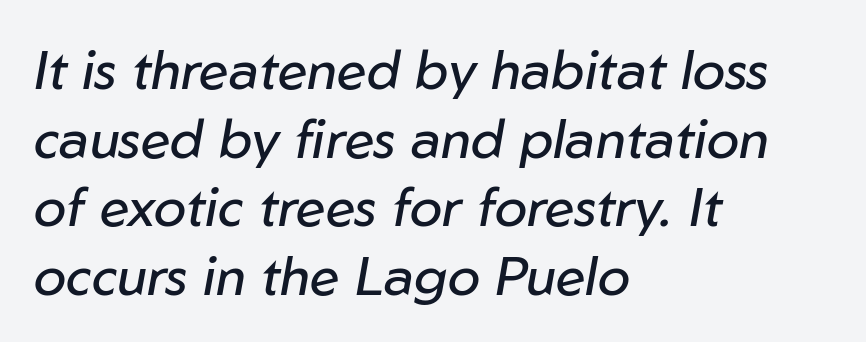
{"italic": "yes", "lean": "right", "slant_degrees": 10, "bold": "no", "weight": "regular", "width": "normal", "stroke_contrast": "low", "x_height": "medium", "monospaced": "no", "underline": "no", "align": "left", "line_spacing": "normal", "line_spacing_ratio": 1.27, "letter_spacing": "normal", "letter_spacing_em": 0.0, "glyph_px": 54}
